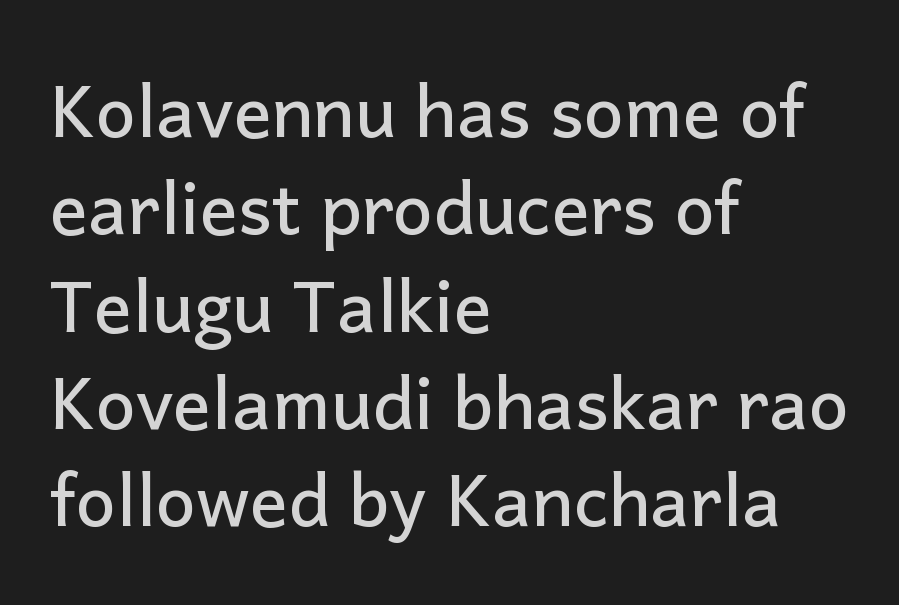
{"serif": "no", "italic": "no", "width": "normal", "stroke_contrast": "low", "x_height": "medium", "monospaced": "no", "underline": "no", "align": "left", "line_spacing": "normal", "line_spacing_ratio": 1.37, "letter_spacing": "normal", "letter_spacing_em": 0.0, "glyph_px": 71}
